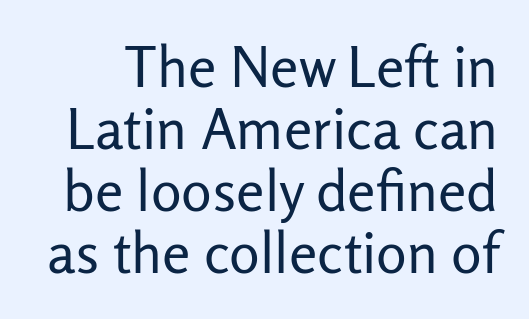
The image shows 57 px regular-weight sans-serif type, upright; set tight line spacing (1.09x), normal letter spacing, not underlined; low stroke contrast and a medium x-height.
